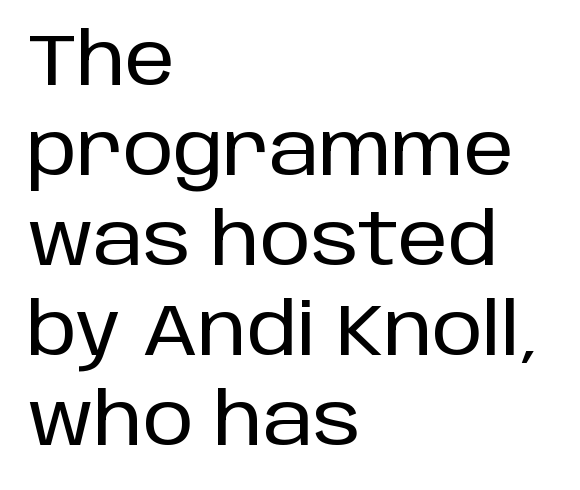
The image shows 72 px sans-serif type, upright; set left-aligned, normal line spacing (1.25x), normal letter spacing, not underlined; low stroke contrast and a large x-height.
